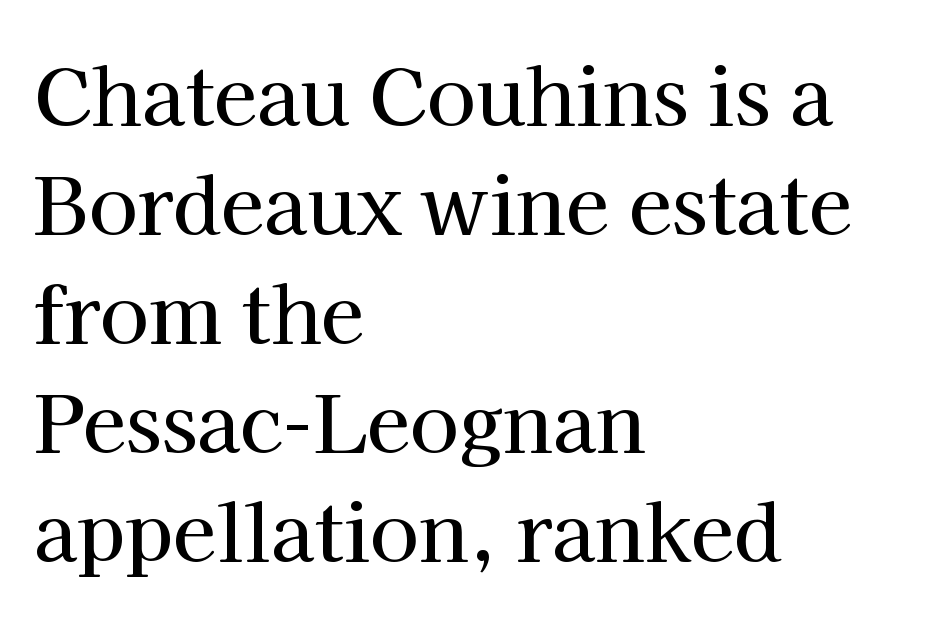
The image shows 79 px serif type, upright; set left-aligned, normal line spacing (1.38x), normal letter spacing, not underlined; high stroke contrast and a medium x-height.
